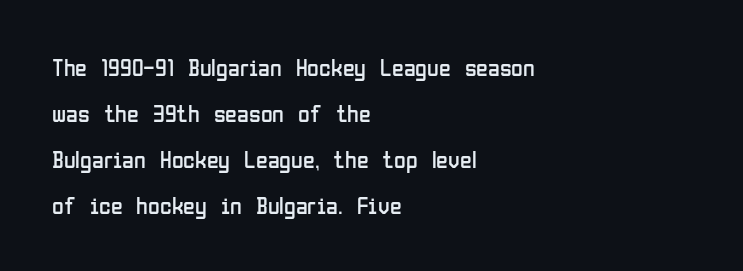
{"italic": "no", "bold": "no", "underline": "no", "align": "left", "line_spacing": "loose", "line_spacing_ratio": 1.91, "letter_spacing": "normal", "letter_spacing_em": 0.0, "glyph_px": 24}
